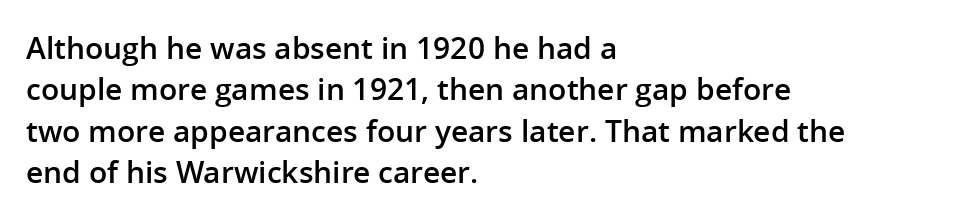
The image shows 30 px semibold sans-serif type, upright; set left-aligned, normal line spacing (1.38x), normal letter spacing, not underlined; low stroke contrast and a medium x-height.
